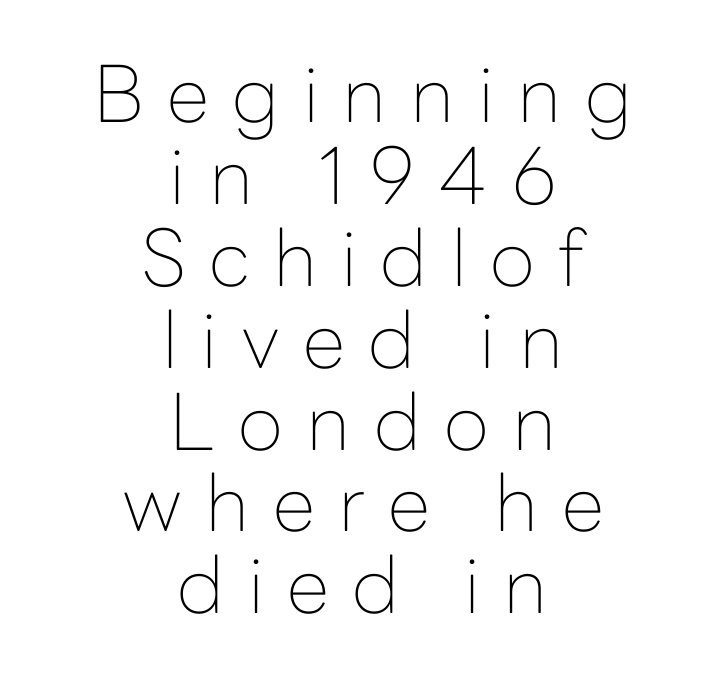
{"serif": "no", "italic": "no", "bold": "no", "weight": "thin", "width": "normal", "stroke_contrast": "low", "x_height": "medium", "monospaced": "no", "underline": "no", "align": "center", "line_spacing": "tight", "line_spacing_ratio": 1.05, "letter_spacing": "wide", "letter_spacing_em": 0.3, "glyph_px": 78}
